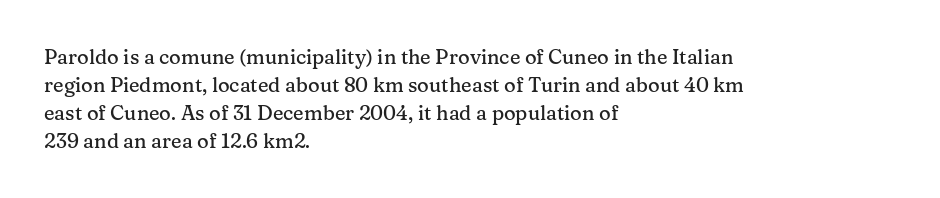
Ordinary non-slanted type is in use. Type without underlining. A typesetter would call this zero additional tracking. Horizontally, the lines are justified to the leading edge only. Honestly, the row spacing looks completely unremarkable.
